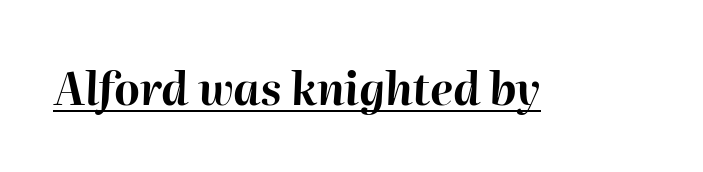
The rendering uses natural spacing where letterforms have individual widths. Every letter is thick-stroked: bold, no question. The type is set solid horizontally, with unmodified tracking. Underline: present. Italic: yes, the glyphs are oblique.
